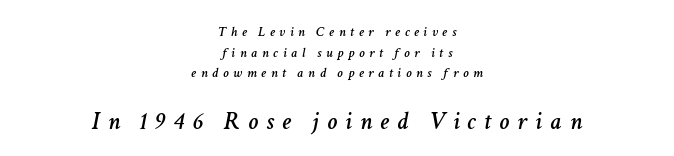
{"italic": "yes", "lean": "right", "slant_degrees": 11, "underline": "no", "align": "center", "line_spacing": "normal", "line_spacing_ratio": 1.47, "letter_spacing": "wide", "letter_spacing_em": 0.33, "larger_block": "second", "size_ratio": 1.79, "glyph_px": 25}
